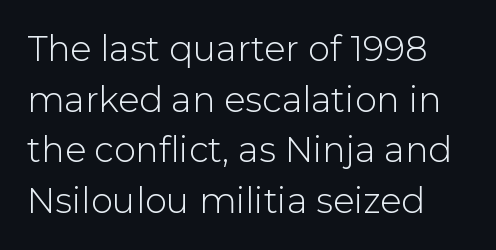
{"serif": "no", "italic": "no", "bold": "no", "weight": "light", "width": "normal", "stroke_contrast": "low", "x_height": "medium", "monospaced": "no", "underline": "no", "align": "left", "line_spacing": "normal", "line_spacing_ratio": 1.45, "letter_spacing": "normal", "letter_spacing_em": 0.0, "glyph_px": 35}
